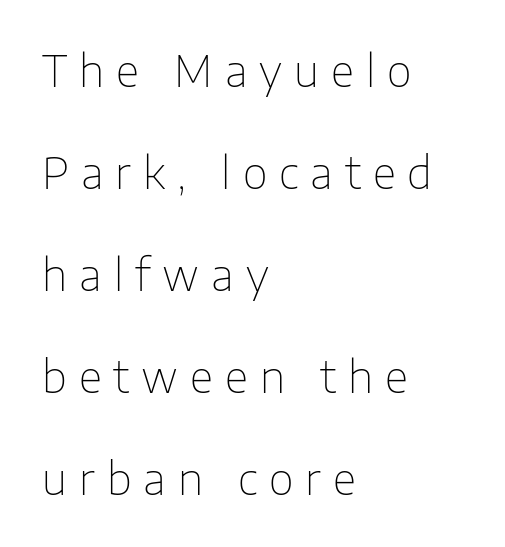
{"serif": "no", "italic": "no", "bold": "no", "weight": "thin", "width": "normal", "stroke_contrast": "low", "x_height": "medium", "monospaced": "no", "underline": "no", "align": "left", "line_spacing": "loose", "line_spacing_ratio": 2.37, "letter_spacing": "wide", "letter_spacing_em": 0.28, "glyph_px": 43}
